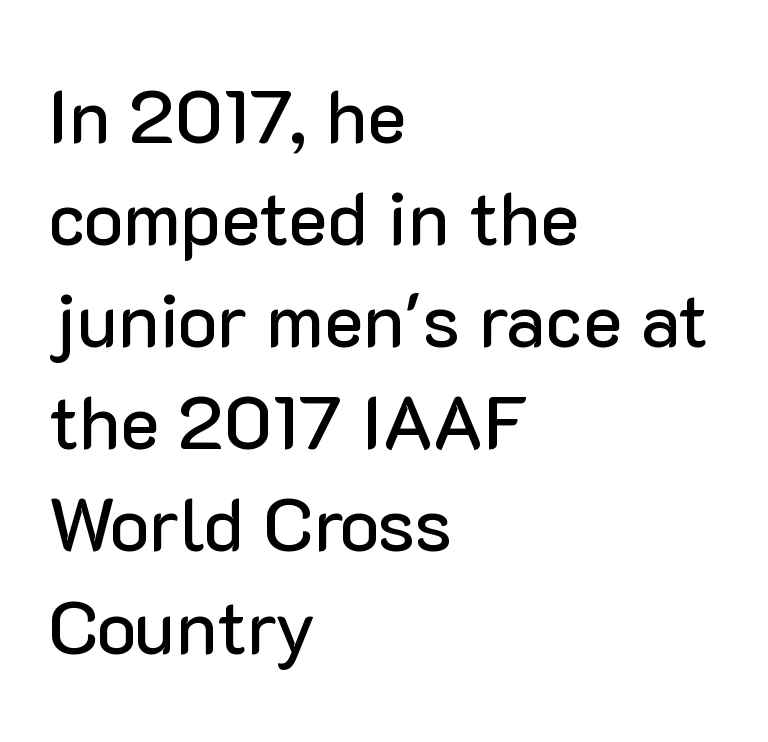
The image shows 74 px sans-serif type, upright; set left-aligned, normal line spacing (1.38x), normal letter spacing, not underlined; low stroke contrast and a medium x-height.
